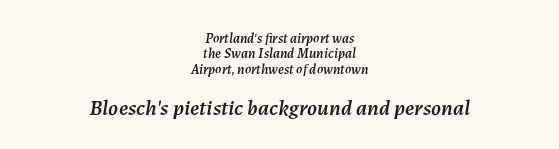
Descenders are the only things crossing below the line. Notice how the passage keeps no hard edge, just a central spine. Honestly, the letter spacing is just normal — you wouldn't notice it. The lines are packed closely together with very little leading.
